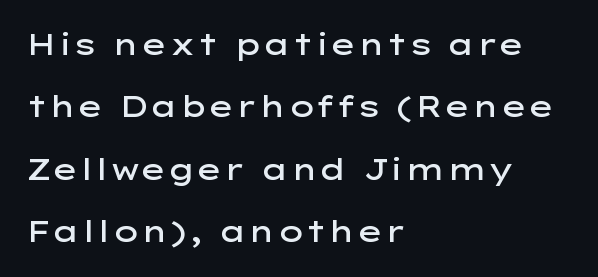
The image shows 29 px semibold, wide sans-serif type, upright; set left-aligned, loose line spacing (2.15x), normal letter spacing, not underlined; low stroke contrast and a medium x-height.
